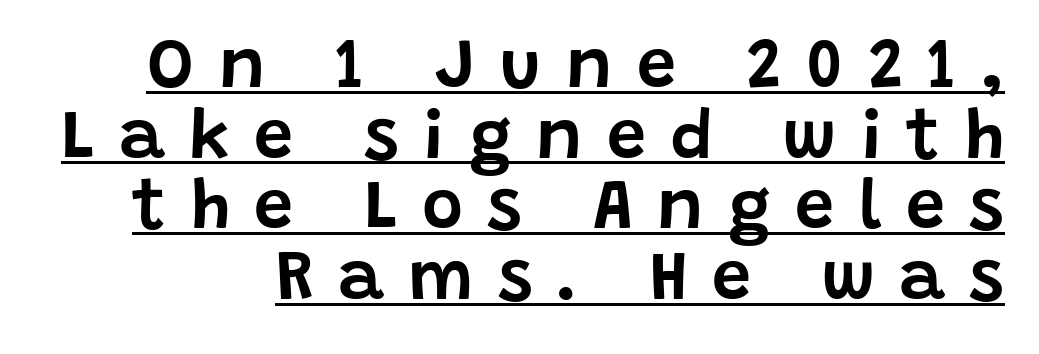
Q: Is the text italic (slanted)? A: No, it is upright.
Q: Is the typeface a serif or a sans-serif typeface? A: Sans-serif.
Q: Is the text underlined? A: Yes.
Q: Is the spacing between letters normal or unusually wide? A: Unusually wide.
Q: Is the spacing between lines tight, normal or loose? A: Tight.
Q: Width (condensed, normal, or wide)? A: Normal.
Q: Stroke contrast? A: Low.
Q: x-height? A: Large.
Q: Monospaced? A: No.
